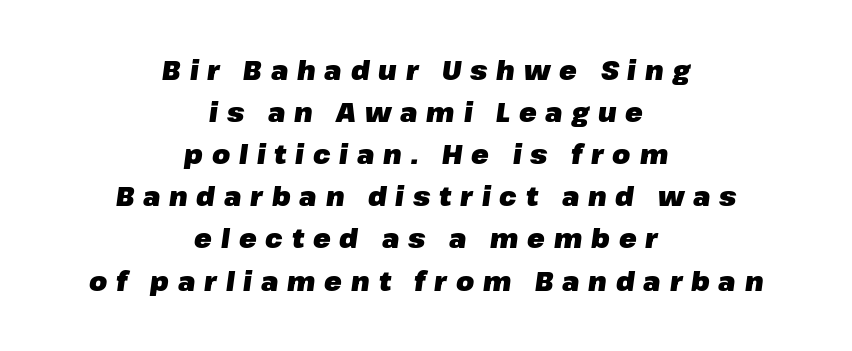
Q: Is the text bold? A: Yes.
Q: Is the text italic (slanted)? A: Yes, it leans right by about 8 degrees.
Q: Is the text underlined? A: No.
Q: How is the paragraph aligned? A: Centered.
Q: Is the spacing between letters normal or unusually wide? A: Unusually wide.
Q: Is the spacing between lines tight, normal or loose? A: Normal.
